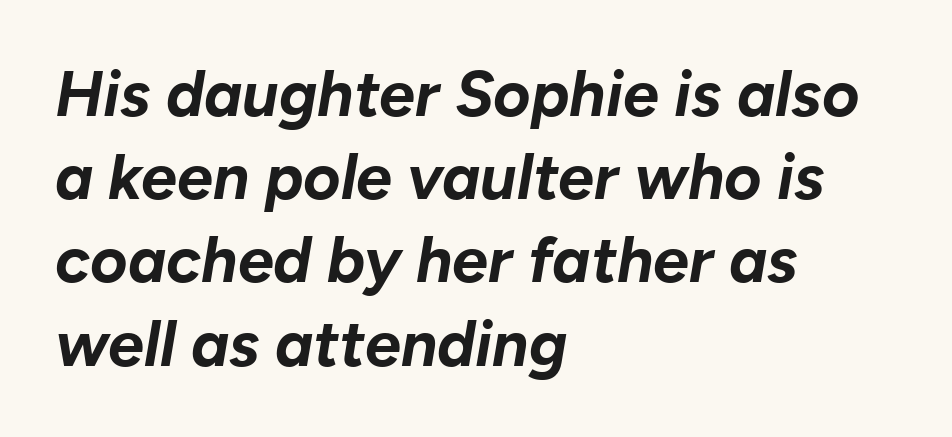
The image shows 64 px bold type, italic (leaning right); set left-aligned, normal line spacing (1.3x), normal letter spacing, not underlined; low stroke contrast and a medium x-height.
